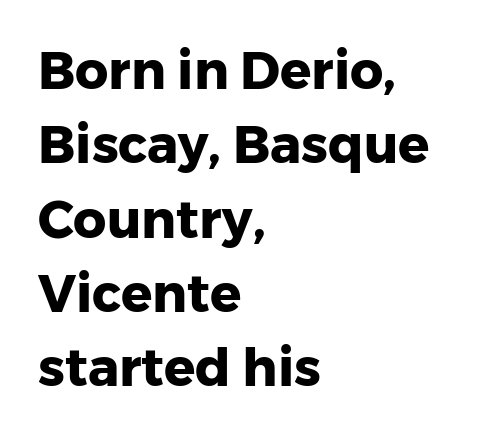
Q: Is the text bold? A: Yes.
Q: Is the text italic (slanted)? A: No, it is upright.
Q: Is the typeface a serif or a sans-serif typeface? A: Sans-serif.
Q: Is the text underlined? A: No.
Q: How is the paragraph aligned? A: Left-aligned.
Q: Is the spacing between letters normal or unusually wide? A: Normal.
Q: Is the spacing between lines tight, normal or loose? A: Normal.
Q: Width (condensed, normal, or wide)? A: Normal.
Q: Stroke contrast? A: Low.
Q: x-height? A: Medium.
Q: Monospaced? A: No.
